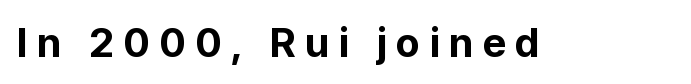
The image shows 41 px bold sans-serif type, upright; set unusually wide letter spacing (+0.22 em), not underlined; low stroke contrast and a medium x-height.
